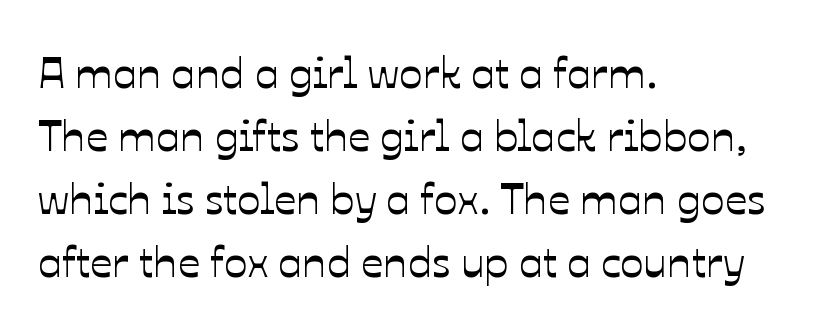
The image shows 44 px text type, upright; set left-aligned, normal line spacing (1.43x), normal letter spacing, not underlined; low stroke contrast and a medium x-height.
